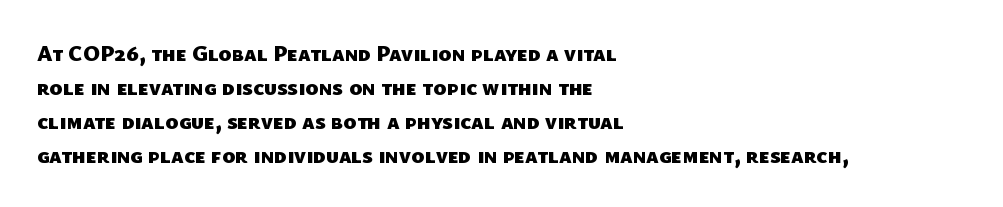
{"bold": "yes", "underline": "no", "align": "left", "line_spacing": "normal", "line_spacing_ratio": 1.54, "letter_spacing": "normal", "letter_spacing_em": 0.0, "glyph_px": 22}
